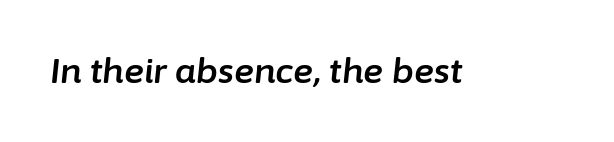
The image shows 34 px text type, italic (leaning right); set normal letter spacing, not underlined; low stroke contrast and a medium x-height.
